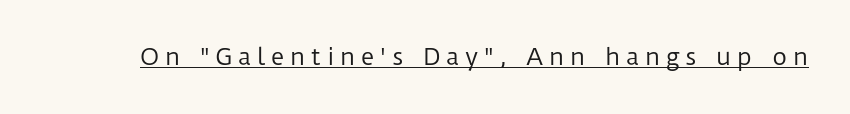
Q: Is the text bold? A: No.
Q: Is the text italic (slanted)? A: No, it is upright.
Q: Is the text underlined? A: Yes.
Q: Is the spacing between letters normal or unusually wide? A: Unusually wide.
